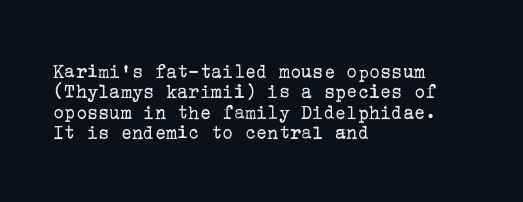
The image shows 21 px text type, upright; set left-aligned, tight line spacing (0.97x), normal letter spacing, not underlined.
